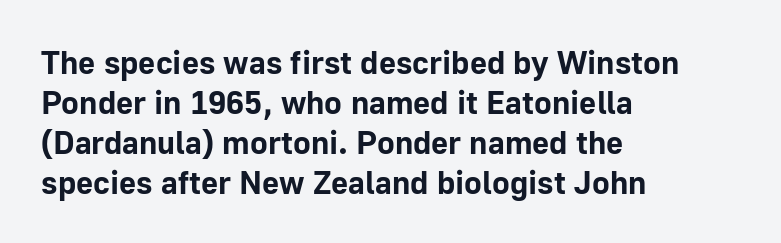
Is the type bold? Yes — the strokes are clearly thick and heavy. Each line starts at the same left margin while the right side varies. This rendering leaves character spacing at its baseline value. Rule under the text: the space is simply empty.
